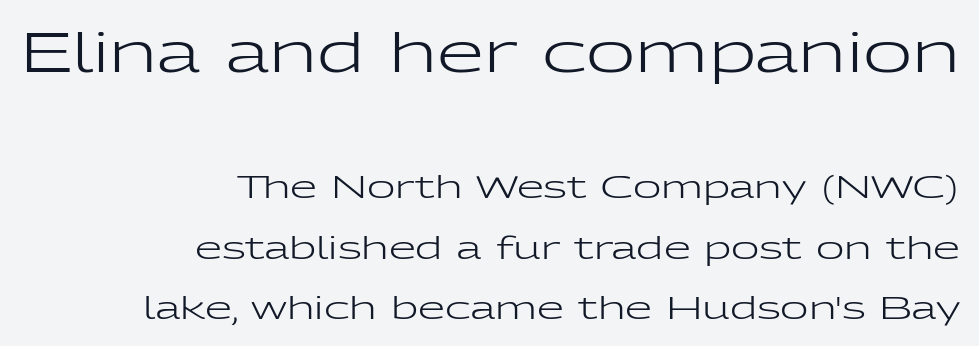
{"serif": "no", "italic": "no", "bold": "no", "weight": "regular", "width": "wide", "stroke_contrast": "low", "x_height": "medium", "monospaced": "no", "underline": "no", "align": "right", "line_spacing": "loose", "line_spacing_ratio": 1.95, "letter_spacing": "normal", "letter_spacing_em": 0.0, "larger_block": "first", "size_ratio": 1.74, "glyph_px": 54}
